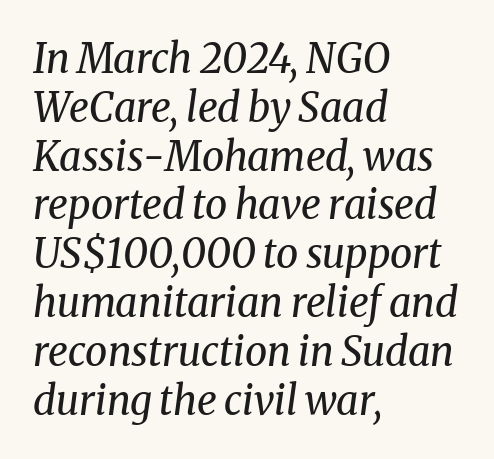
Q: Is the text bold? A: No.
Q: Is the text italic (slanted)? A: Yes, it leans right by about 8 degrees.
Q: Is the typeface a serif or a sans-serif typeface? A: Serif.
Q: Is the text underlined? A: No.
Q: How is the paragraph aligned? A: Left-aligned.
Q: Is the spacing between letters normal or unusually wide? A: Normal.
Q: Width (condensed, normal, or wide)? A: Normal.
Q: Stroke contrast? A: Medium.
Q: x-height? A: Medium.
Q: Monospaced? A: No.
